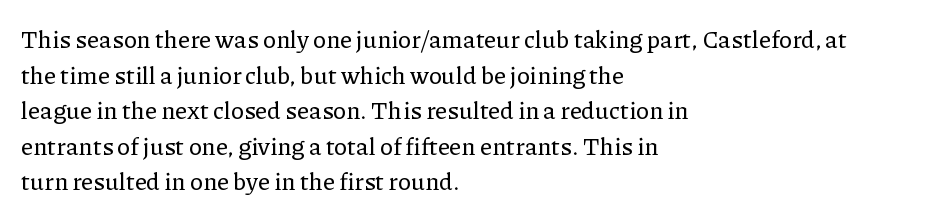
The lettering holds an erect, upright posture throughout. Inter-character spacing is left at the font's built-in metrics. The glyphs are unaccompanied by any horizontal stroke below them. Horizontal alignment here is leftward, the default for most running prose. Is there much room between lines? A standard amount, neither cramped nor airy.
